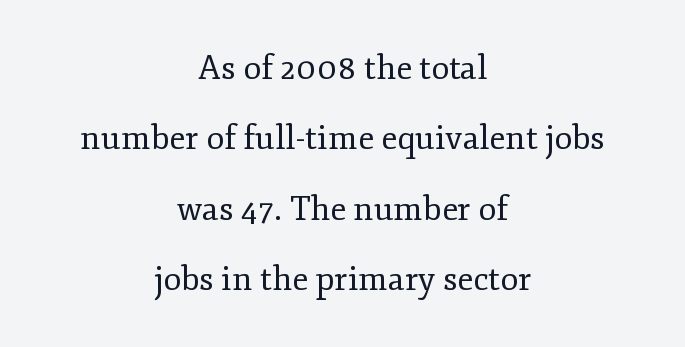
Q: Is the text bold? A: No.
Q: Is the text italic (slanted)? A: No, it is upright.
Q: Is the typeface a serif or a sans-serif typeface? A: Serif.
Q: Is the text underlined? A: No.
Q: How is the paragraph aligned? A: Centered.
Q: Is the spacing between letters normal or unusually wide? A: Normal.
Q: Is the spacing between lines tight, normal or loose? A: Loose.
Q: Width (condensed, normal, or wide)? A: Normal.
Q: Stroke contrast? A: Low.
Q: x-height? A: Small.
Q: Monospaced? A: No.
